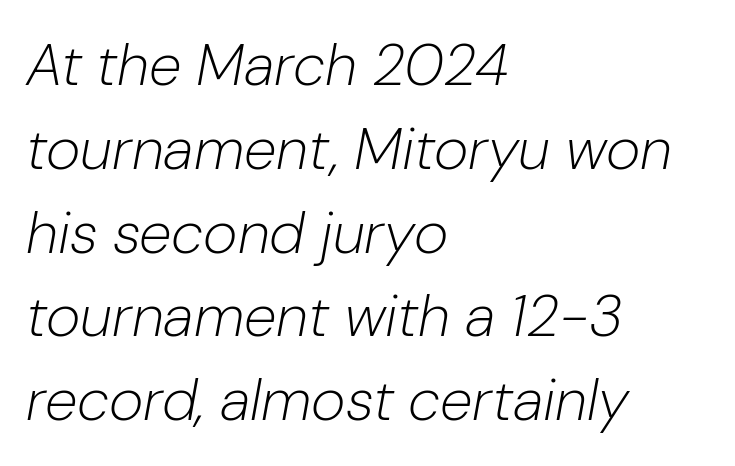
The image shows 59 px light type, italic (leaning right); set left-aligned, normal line spacing (1.42x), normal letter spacing, not underlined; low stroke contrast and a medium x-height.
